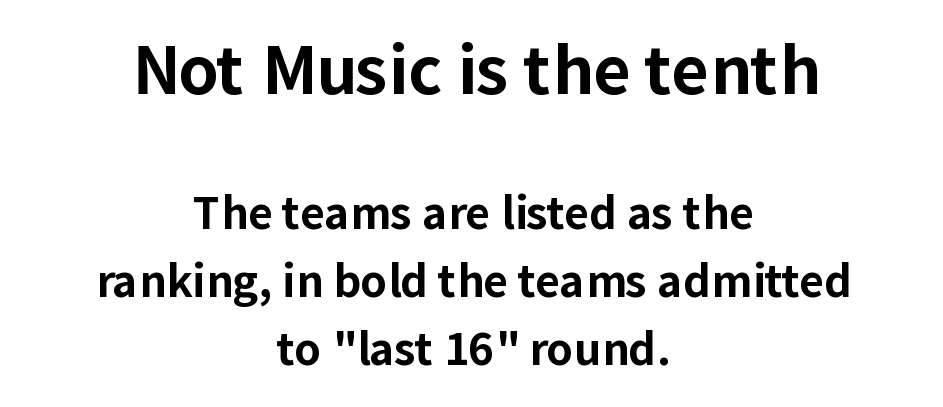
{"serif": "no", "italic": "no", "bold": "yes", "weight": "bold", "width": "normal", "stroke_contrast": "low", "x_height": "medium", "monospaced": "no", "underline": "no", "align": "center", "line_spacing": "normal", "line_spacing_ratio": 1.58, "letter_spacing": "normal", "letter_spacing_em": 0.0, "larger_block": "first", "size_ratio": 1.51, "glyph_px": 65}
